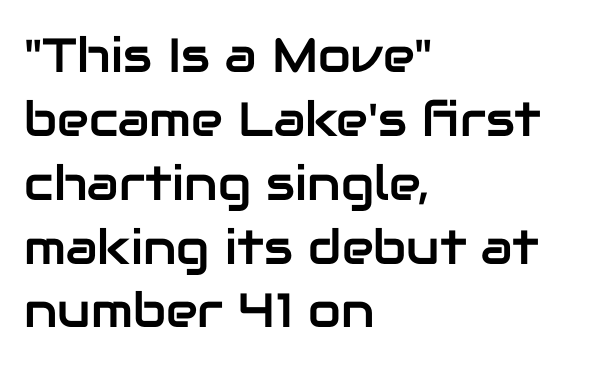
{"serif": "no", "italic": "no", "width": "normal", "stroke_contrast": "low", "x_height": "medium", "monospaced": "no", "underline": "no", "align": "left", "line_spacing": "normal", "line_spacing_ratio": 1.33, "letter_spacing": "normal", "letter_spacing_em": 0.0, "glyph_px": 48}
